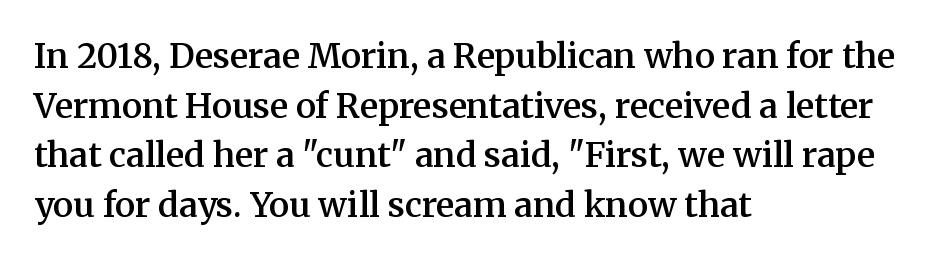
The glyphs in this specimen are seriffed. One-word summary of the alignment: left. The passage shown stacks its lines at a standard gap. A typesetter would call this proportional, since set widths differ per character. Standard letterfit; no display-style spreading of the glyphs.
